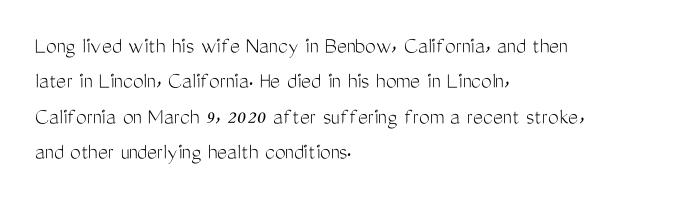
Q: Is the text bold? A: No.
Q: Is the text italic (slanted)? A: No, it is upright.
Q: Is the text underlined? A: No.
Q: How is the paragraph aligned? A: Left-aligned.
Q: Is the spacing between letters normal or unusually wide? A: Normal.
Q: Is the spacing between lines tight, normal or loose? A: Normal.
